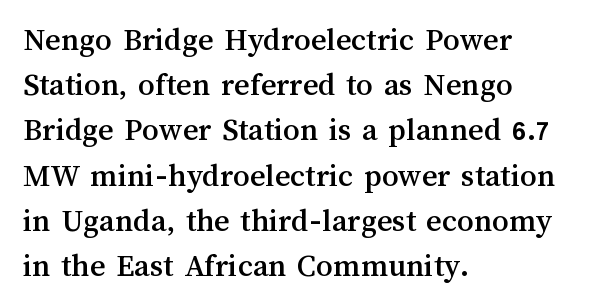
The image shows 33 px text type, upright; set left-aligned, normal line spacing (1.37x), normal letter spacing, not underlined; medium stroke contrast and a medium x-height.
